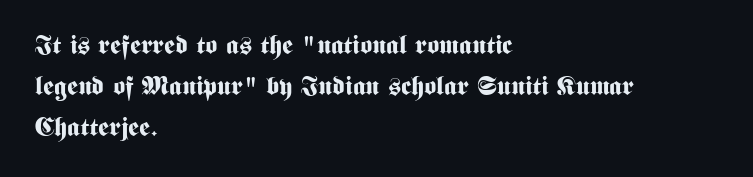
Q: Is the text bold? A: Yes.
Q: Is the text italic (slanted)? A: No, it is upright.
Q: Is the text underlined? A: No.
Q: How is the paragraph aligned? A: Left-aligned.
Q: Is the spacing between letters normal or unusually wide? A: Normal.
Q: Is the spacing between lines tight, normal or loose? A: Normal.
